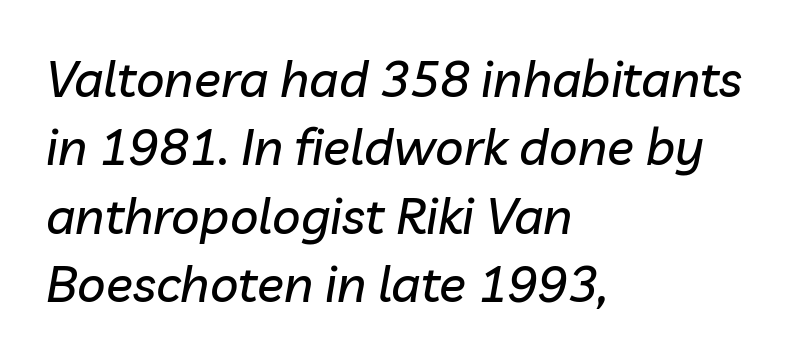
Q: Is the text italic (slanted)? A: Yes, it leans right by about 10 degrees.
Q: Is the text underlined? A: No.
Q: How is the paragraph aligned? A: Left-aligned.
Q: Is the spacing between letters normal or unusually wide? A: Normal.
Q: Is the spacing between lines tight, normal or loose? A: Normal.
Q: Width (condensed, normal, or wide)? A: Normal.
Q: Stroke contrast? A: Low.
Q: x-height? A: Medium.
Q: Monospaced? A: No.
